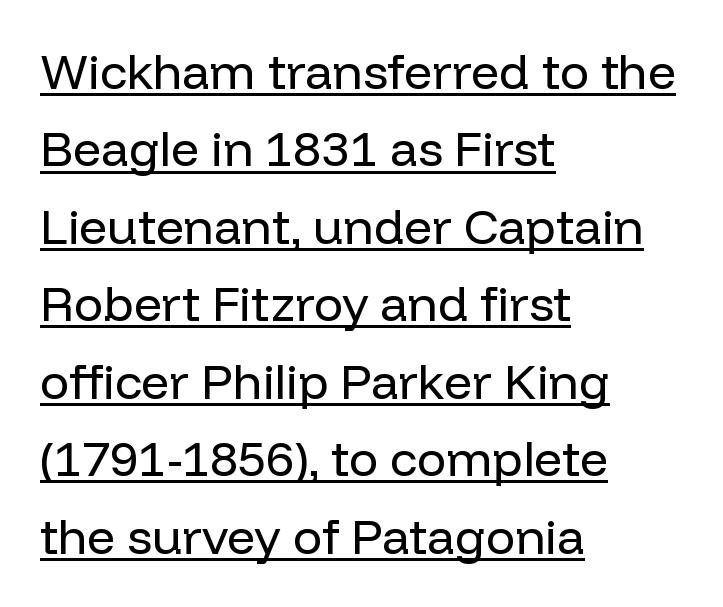
The image shows 49 px regular-weight sans-serif type, upright; set left-aligned, normal line spacing (1.58x), normal letter spacing, underlined; low stroke contrast and a medium x-height.
